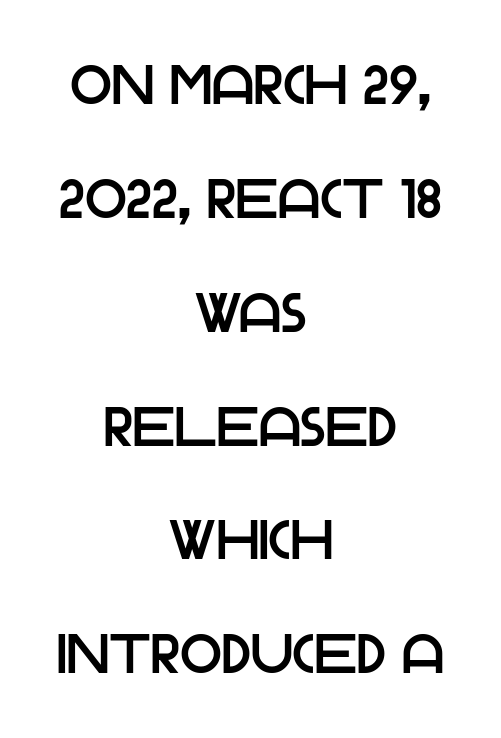
The image shows 55 px sans-serif type, upright; set centered, loose line spacing (2.07x), normal letter spacing, not underlined; low stroke contrast and a large x-height.
